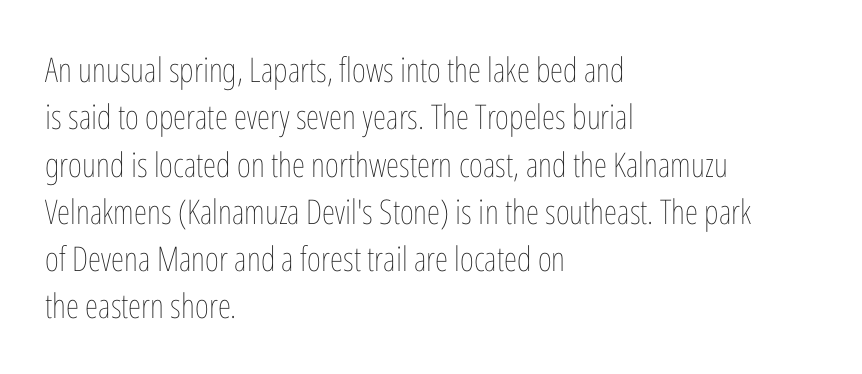
This sample uses plain, unmodified letter spacing. The rendering anchors every line to the left-hand side. The passage shown is not bold in any degree. Note the varied advance widths — an 'i' is clearly narrower than an 'm'.
